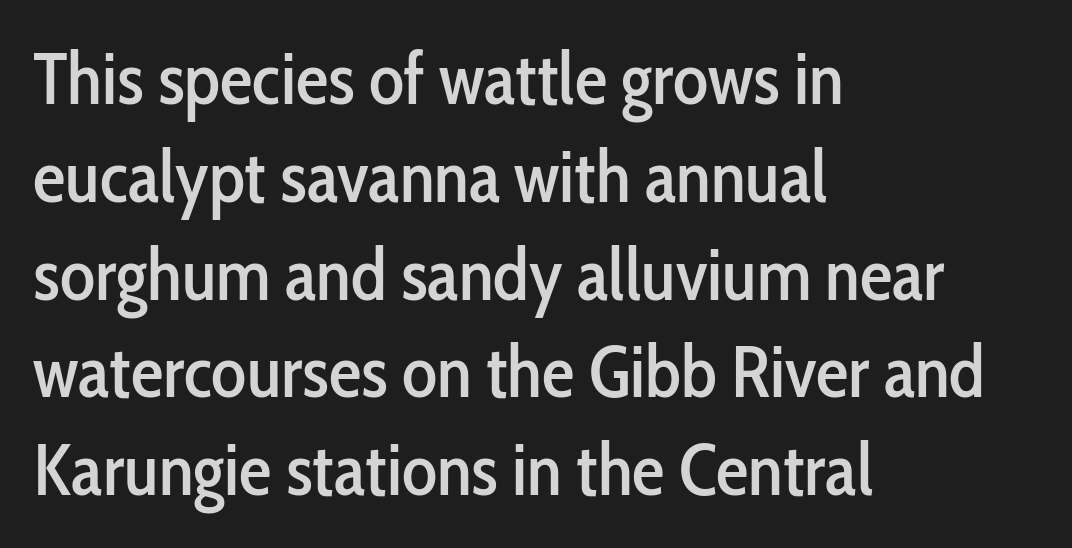
{"serif": "no", "italic": "no", "width": "condensed", "stroke_contrast": "low", "x_height": "medium", "monospaced": "no", "underline": "no", "align": "left", "line_spacing": "normal", "line_spacing_ratio": 1.34, "letter_spacing": "normal", "letter_spacing_em": 0.0, "glyph_px": 73}
